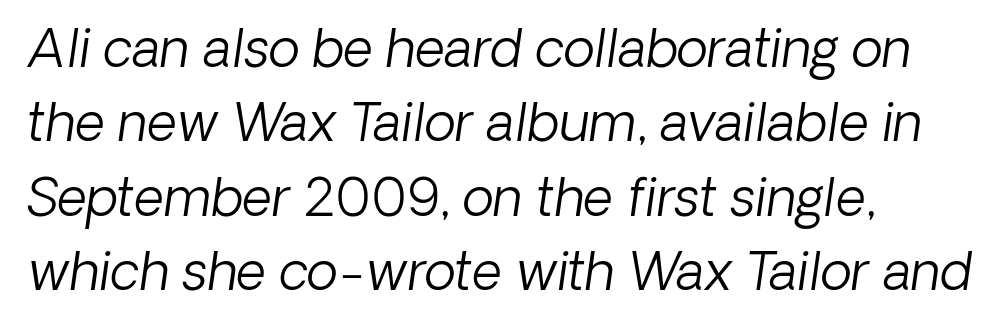
The image shows 52 px light sans-serif type; set left-aligned, normal line spacing (1.43x), normal letter spacing, not underlined; low stroke contrast and a medium x-height.
